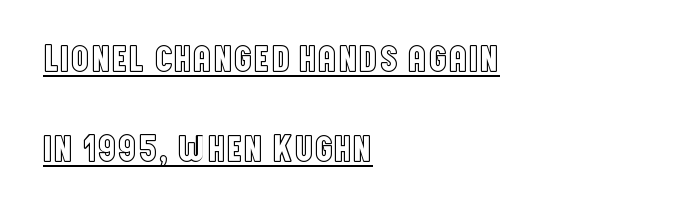
The image shows 38 px condensed type, upright; set left-aligned, loose line spacing (2.38x), normal letter spacing, underlined; a large x-height.
